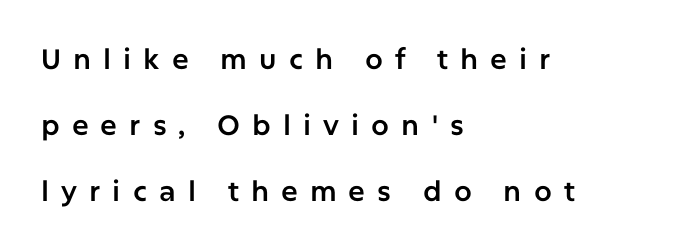
When letters stand straight like this, we call the style roman or upright. These lines are rendered in a variable-pitch font. A typesetter would label this face a sans. Notice the wide empty band between every row — that's loose leading. Each word looks stretched out because of the extra space between its letters. If you drew a ruler down the left edge, every line would touch it.
